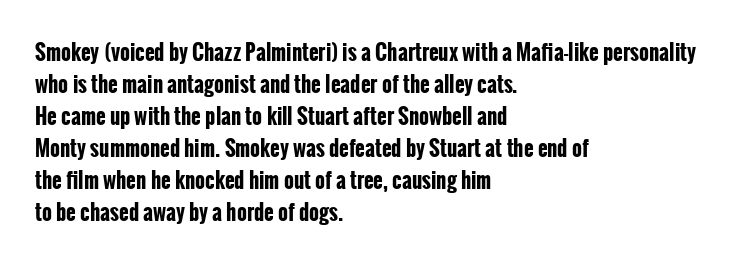
Q: Is the text bold? A: Yes.
Q: Is the text italic (slanted)? A: No, it is upright.
Q: Is the text underlined? A: No.
Q: How is the paragraph aligned? A: Left-aligned.
Q: Is the spacing between letters normal or unusually wide? A: Normal.
Q: Is the spacing between lines tight, normal or loose? A: Normal.
